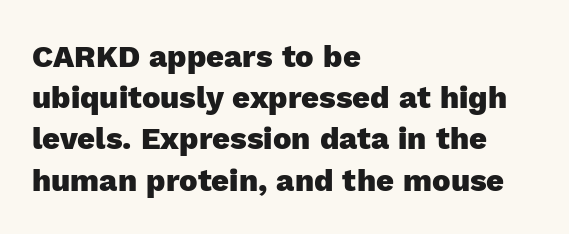
Q: Is the text bold? A: Yes.
Q: Is the text italic (slanted)? A: No, it is upright.
Q: Is the typeface a serif or a sans-serif typeface? A: Sans-serif.
Q: Is the text underlined? A: No.
Q: How is the paragraph aligned? A: Left-aligned.
Q: Is the spacing between letters normal or unusually wide? A: Normal.
Q: Is the spacing between lines tight, normal or loose? A: Normal.
Q: Width (condensed, normal, or wide)? A: Normal.
Q: x-height? A: Medium.
Q: Monospaced? A: No.
